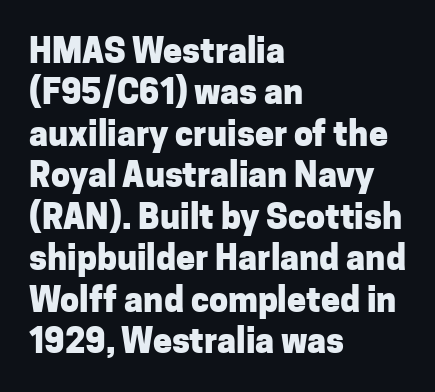
The image shows 34 px heavy sans-serif type, upright; set left-aligned, line spacing 1.22x, normal letter spacing, not underlined; low stroke contrast and a medium x-height.
